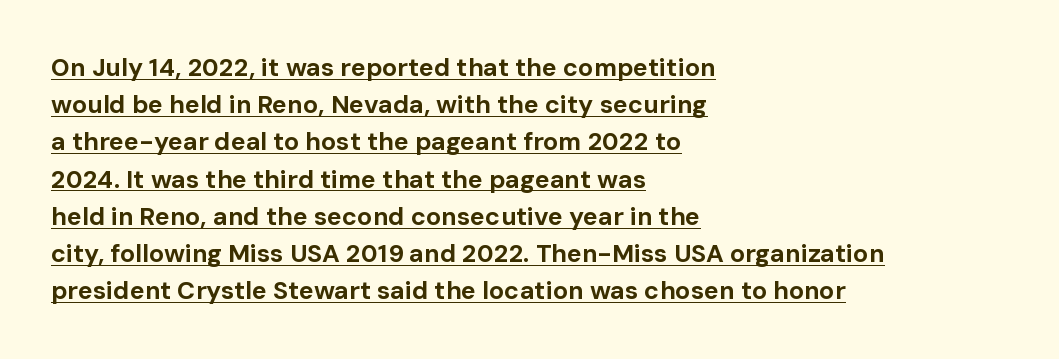
The image shows 25 px bold type, upright; set left-aligned, normal line spacing (1.49x), normal letter spacing, underlined.
